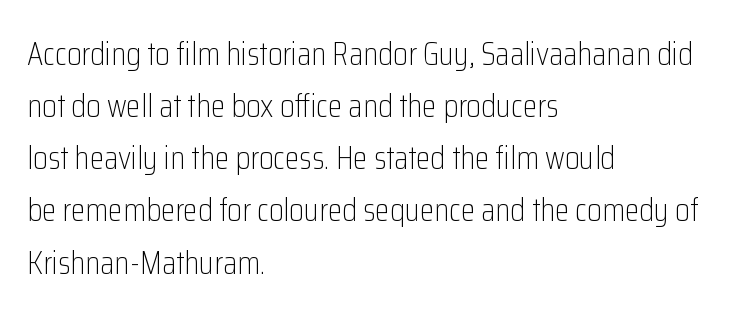
Stem width sits at or under what a default text font uses. Students, note that the glyphs here touch the page at normal intervals. Observe the absence of serifs on each vertical stroke in this sample. Posture: upright roman. The paragraph shown leans on its left margin. Is this a fixed-width face? No — the glyphs have proportional, varying widths.
